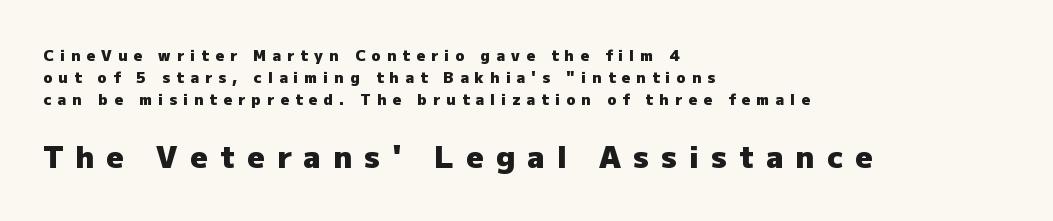
The image shows 30 px heavy sans-serif type, upright; set left-aligned, normal line spacing (1.47x), unusually wide letter spacing (+0.41 em), not underlined; the second (bottom) block is 2.0x larger; low stroke contrast and a medium x-height.
